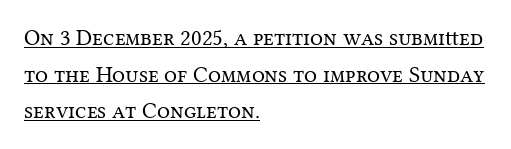
Q: Is the text bold? A: No.
Q: Is the text italic (slanted)? A: No, it is upright.
Q: Is the text underlined? A: Yes.
Q: How is the paragraph aligned? A: Left-aligned.
Q: Is the spacing between letters normal or unusually wide? A: Normal.
Q: Is the spacing between lines tight, normal or loose? A: Normal.
